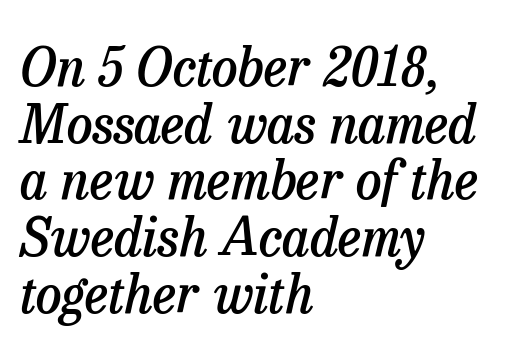
Q: Is the text bold? A: Semi-bold.
Q: Is the text italic (slanted)? A: Yes, it leans right by about 13 degrees.
Q: Is the typeface a serif or a sans-serif typeface? A: Serif.
Q: Is the text underlined? A: No.
Q: How is the paragraph aligned? A: Left-aligned.
Q: Is the spacing between letters normal or unusually wide? A: Normal.
Q: Is the spacing between lines tight, normal or loose? A: Tight.
Q: Width (condensed, normal, or wide)? A: Normal.
Q: Stroke contrast? A: Low.
Q: x-height? A: Medium.
Q: Monospaced? A: No.
